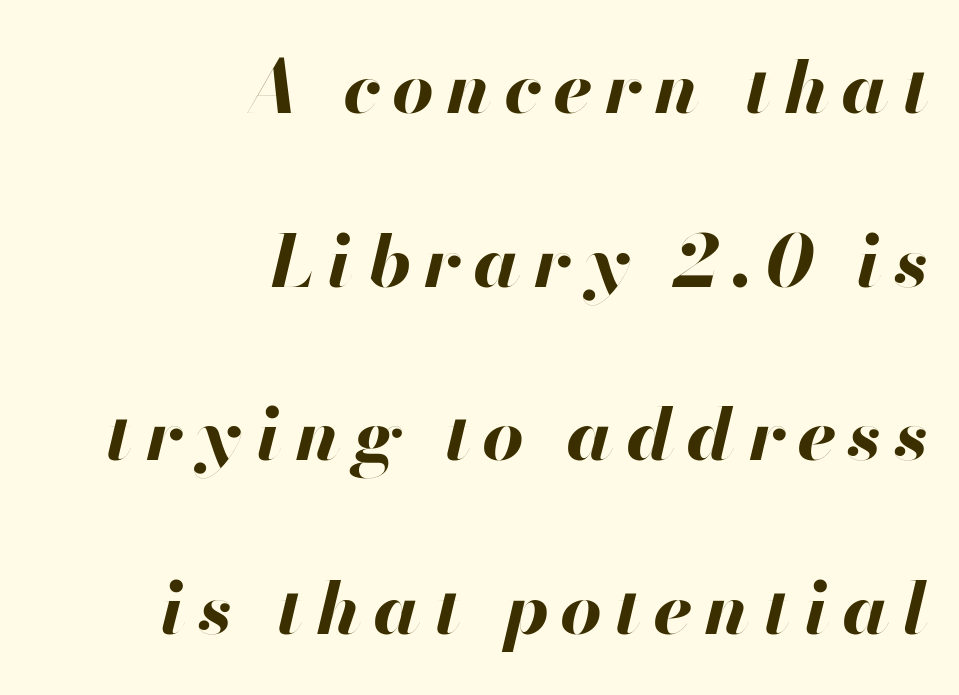
{"italic": "yes", "lean": "right", "slant_degrees": 13, "bold": "yes", "weight": "bold", "width": "normal", "stroke_contrast": "high", "x_height": "small", "monospaced": "no", "underline": "no", "align": "right", "line_spacing": "loose", "line_spacing_ratio": 2.38, "glyph_px": 73}
